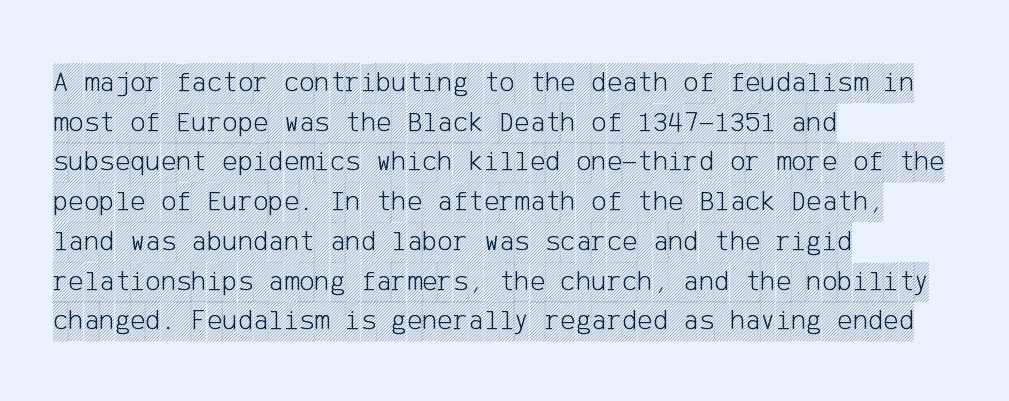
Q: Is the text italic (slanted)? A: No, it is upright.
Q: Is the text underlined? A: No.
Q: How is the paragraph aligned? A: Left-aligned.
Q: Is the spacing between letters normal or unusually wide? A: Normal.
Q: Is the spacing between lines tight, normal or loose? A: Normal.
Q: Width (condensed, normal, or wide)? A: Condensed.
Q: x-height? A: Large.
